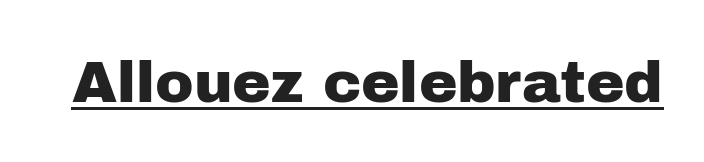
The image shows 58 px sans-serif type, upright; set normal letter spacing, underlined; low stroke contrast and a medium x-height.
